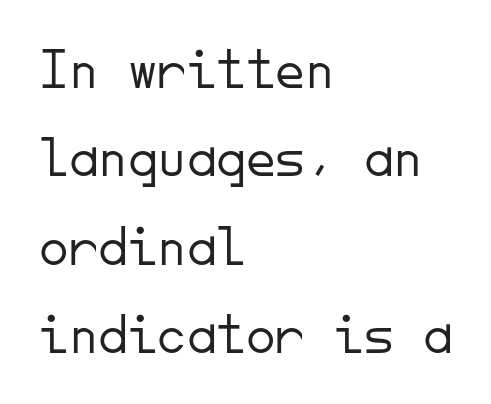
A typesetter would call this monospace, since all characters share one set width. Line beginnings align vertically; line endings do not. Every stem runs plumb, perpendicular to the baseline. The type is set solid horizontally, with unmodified tracking. A typesetter would call this leading conventional body-copy spacing. Serif or sans? Sans — the stroke terminals are bare.
